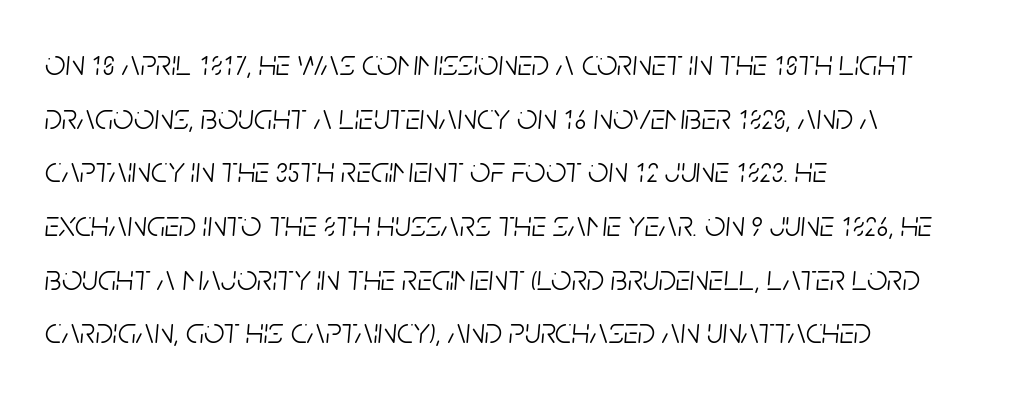
{"italic": "yes", "lean": "right", "slant_degrees": 5, "bold": "no", "weight": "light", "width": "condensed", "stroke_contrast": "low", "x_height": "large", "monospaced": "no", "underline": "no", "align": "left", "line_spacing": "normal", "line_spacing_ratio": 1.49, "letter_spacing": "normal", "letter_spacing_em": 0.0, "glyph_px": 36}
